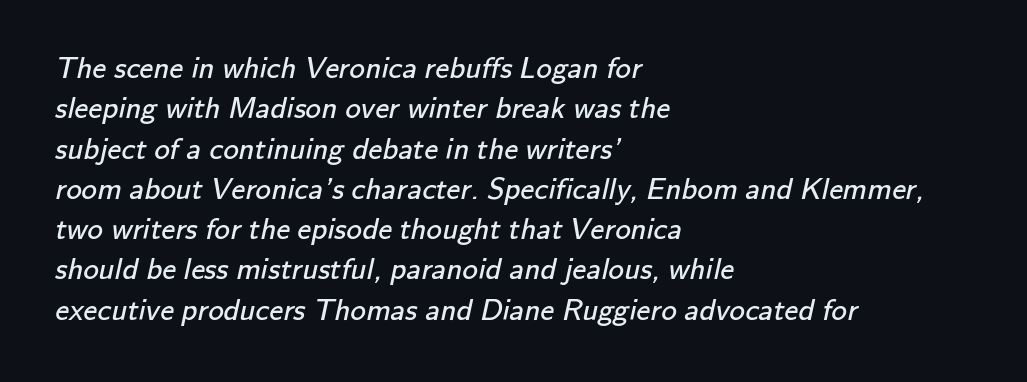
The typeface has the unassuming heft of standard copy or less. Unlike a traditional serif, this face leaves its strokes unadorned. What's the leading like? Ordinary, nothing unusual. These lines keep a tight, regular rhythm from letter to letter. Each line starts at the same left margin while the right side varies.
